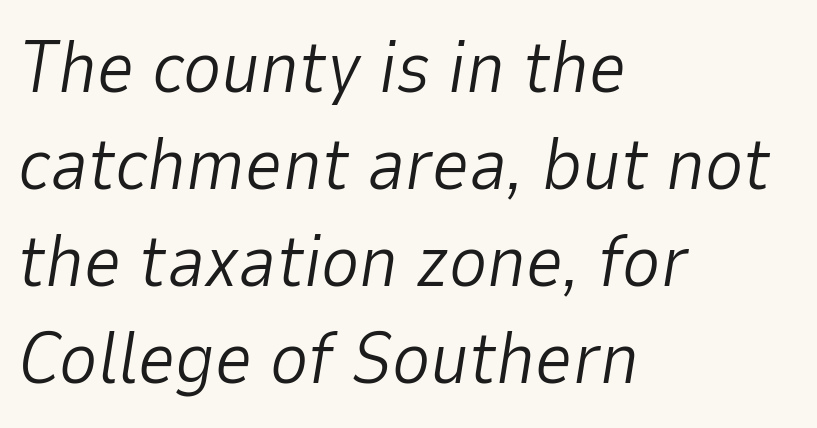
A clean baseline with only descenders dipping below it. The letters advance in unequal steps, a hallmark of proportional type. The letterforms sit at book weight or below. The face used here is rendered with its standard letterfit. The typography opts for an oblique posture over an upright one.
